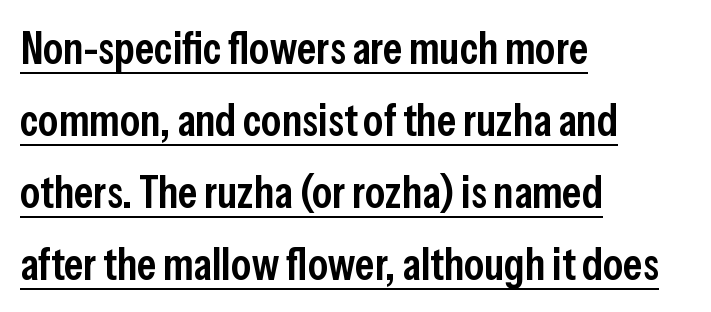
The rag falls on the right side of this text block. The specimen reads as upright at a glance. Compared with typical body copy, the letter spacing here is the same. Are there feet on the stems? There aren't — it's a sans. This rendering features underlined lettering. Heft: intermediate — a semibold.
